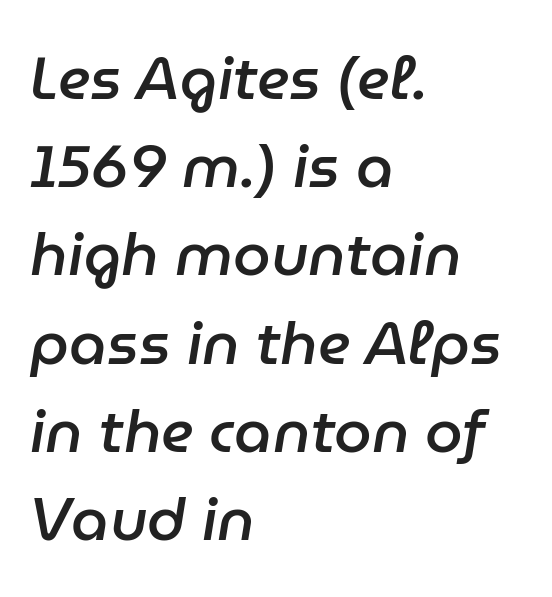
The image shows 60 px semibold type, italic (leaning right); set left-aligned, normal line spacing (1.47x), normal letter spacing, not underlined; low stroke contrast and a medium x-height.
